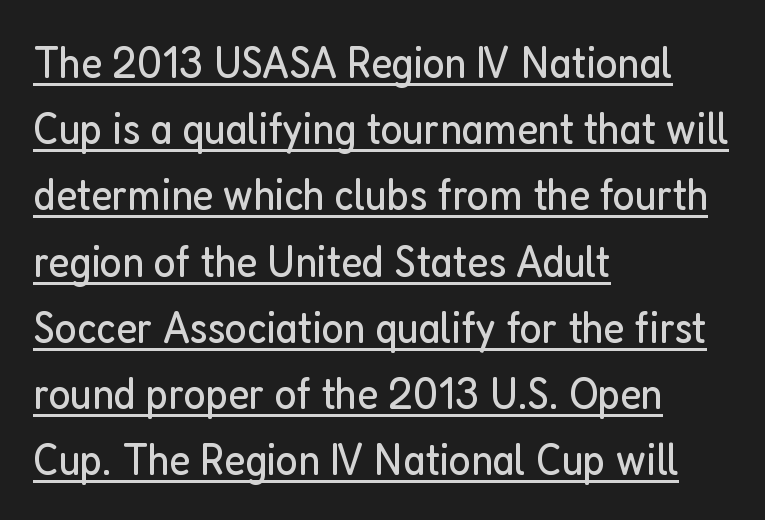
{"serif": "no", "italic": "no", "bold": "no", "weight": "regular", "width": "condensed", "stroke_contrast": "low", "x_height": "medium", "monospaced": "no", "underline": "yes", "align": "left", "line_spacing": "normal", "line_spacing_ratio": 1.44, "letter_spacing": "normal", "letter_spacing_em": 0.0, "glyph_px": 46}
